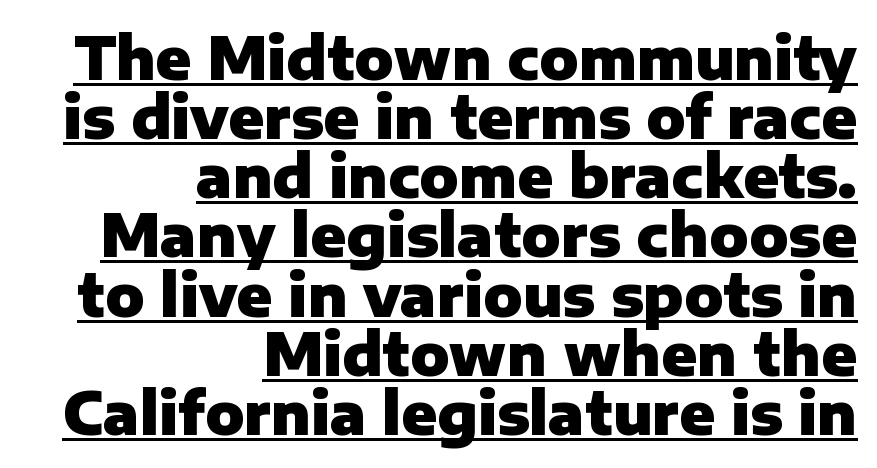
The image shows 58 px heavy sans-serif type, upright; set right-aligned, tight line spacing (1.02x), normal letter spacing, underlined; low stroke contrast and a medium x-height.
